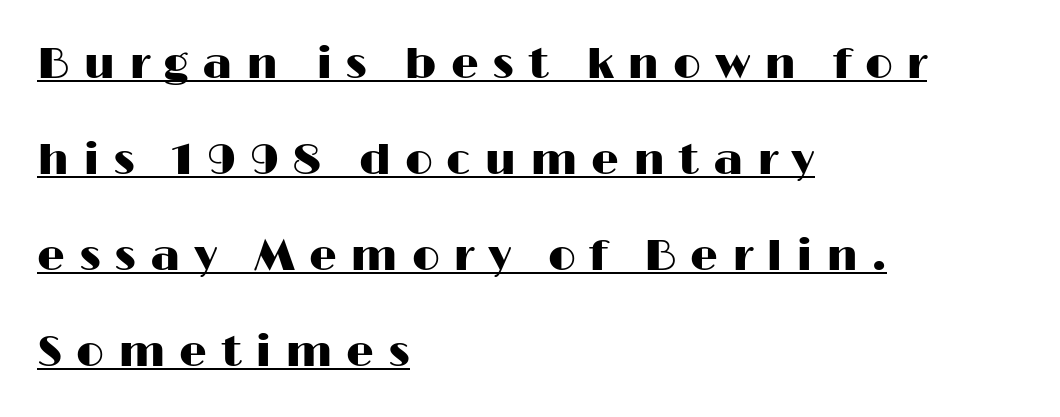
Horizontally, the lines are justified to the leading edge only. This sample has the flowing, uneven cadence of proportional lettering. The typography opts for an upright posture over an oblique one. Honestly, the rows look like they've been pulled way apart. Each line of the rendering has a horizontal stroke beneath the glyphs.
